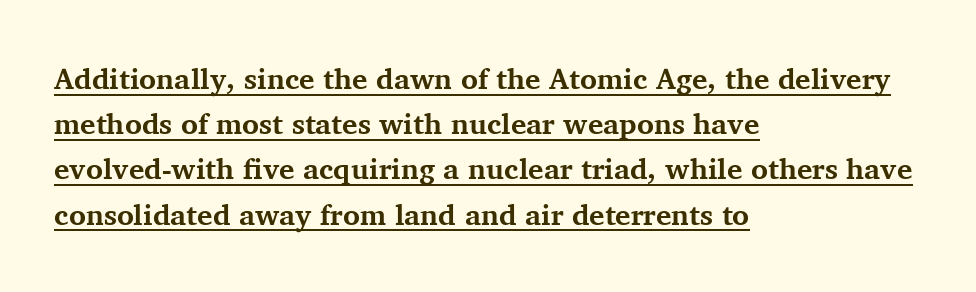
The line-height multiplier appears to be the usual default. The letters are bold, with thick, heavy strokes. Examine the stroke ends and you'll spot serifs. The face used here is proportionally spaced, like ordinary book or web type. Compared with a centered layout, this one pins lines to the left instead. Glance below the letters and you will spot a drawn line.
